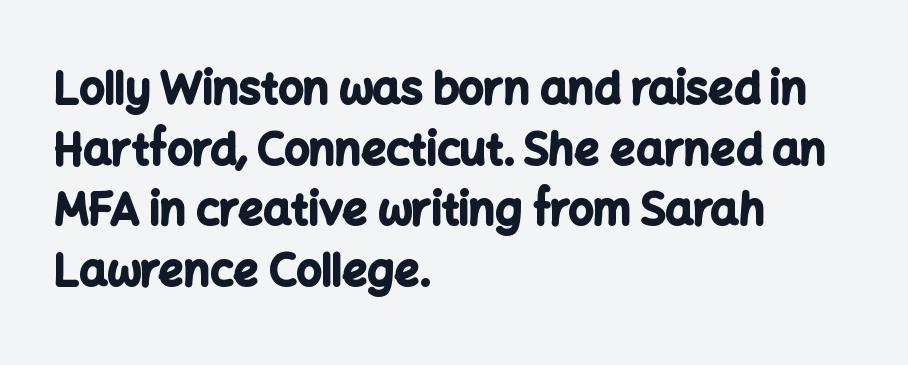
{"serif": "no", "italic": "no", "bold": "yes", "weight": "bold", "width": "normal", "stroke_contrast": "low", "x_height": "medium", "monospaced": "no", "underline": "no", "align": "left", "line_spacing": "normal", "line_spacing_ratio": 1.38, "letter_spacing": "normal", "letter_spacing_em": 0.0, "glyph_px": 44}
